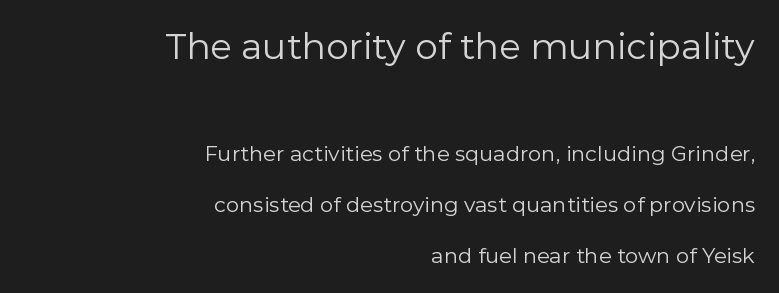
Compared with a typical body face, this is equally light or lighter still. Bigger letters appear in the top chunk; the bottom chunk is reduced. Only glyphs here, with clear space below each row. The face used here is proportionally spaced, like ordinary book or web type. Short note: letters normally spaced. Students, observe: this is what heavily led, spacious text looks like.
